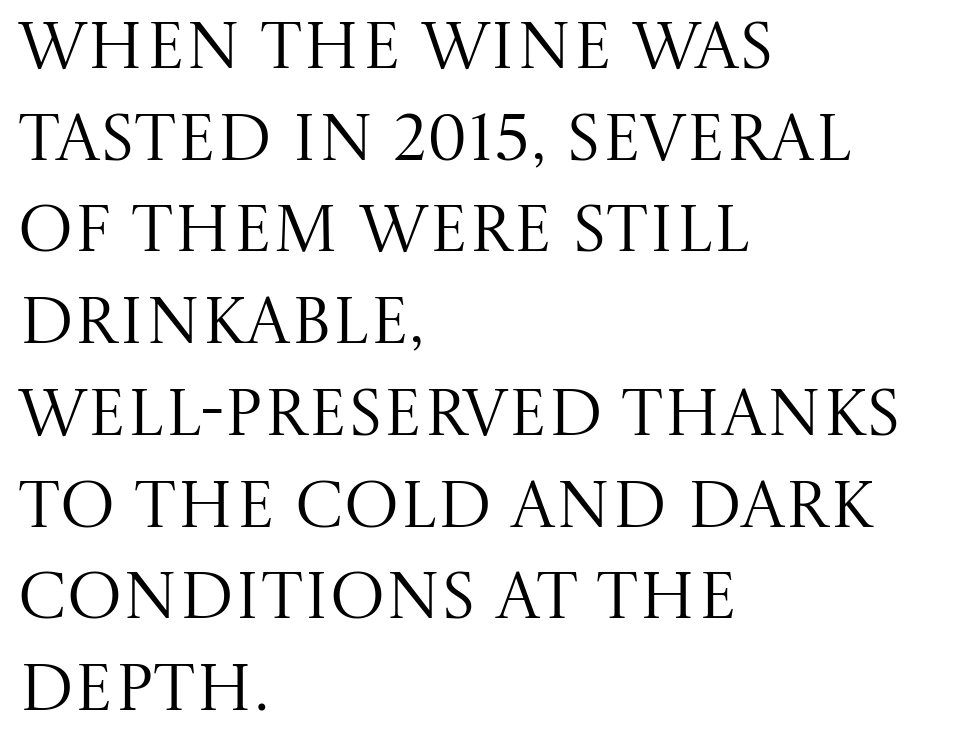
Q: Is the text bold? A: No.
Q: Is the text italic (slanted)? A: No, it is upright.
Q: Is the typeface a serif or a sans-serif typeface? A: Serif.
Q: Is the text underlined? A: No.
Q: How is the paragraph aligned? A: Left-aligned.
Q: Is the spacing between letters normal or unusually wide? A: Normal.
Q: Is the spacing between lines tight, normal or loose? A: Normal.
Q: Width (condensed, normal, or wide)? A: Normal.
Q: Stroke contrast? A: Medium.
Q: x-height? A: Large.
Q: Monospaced? A: No.
